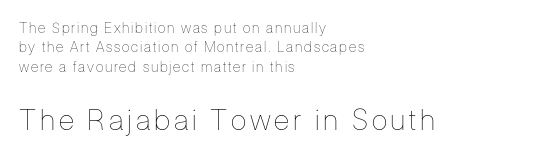
Ascenders rise straight up at ninety degrees. Leftover space on each line is placed entirely after the last word. The typesetting does not lean heavy: it is not bold. If you squint, the bottom block still reads clearly — it's the larger of the two.
